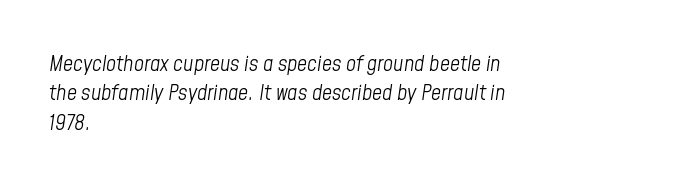
The image shows 22 px text type, italic (leaning right); set left-aligned, normal line spacing (1.34x), normal letter spacing, not underlined.
